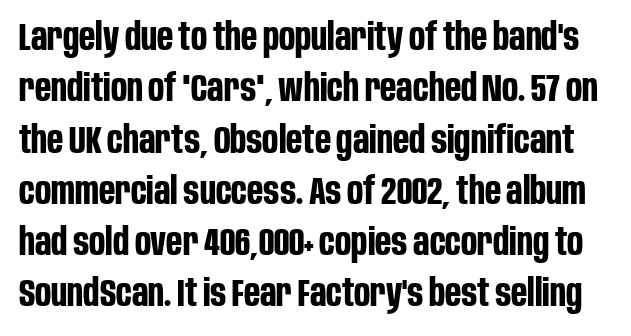
The image shows 38 px bold, condensed sans-serif type, upright; set normal line spacing (1.35x), normal letter spacing, not underlined; low stroke contrast and a large x-height.
